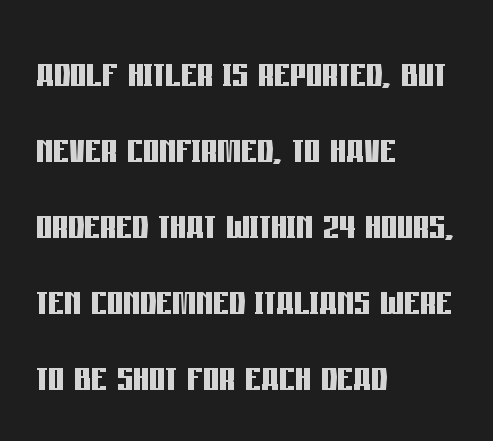
{"serif": "no", "italic": "no", "bold": "yes", "weight": "semibold", "width": "condensed", "stroke_contrast": "low", "x_height": "large", "monospaced": "no", "underline": "no", "align": "left", "line_spacing": "normal", "line_spacing_ratio": 1.52, "letter_spacing": "normal", "letter_spacing_em": 0.0, "glyph_px": 50}
